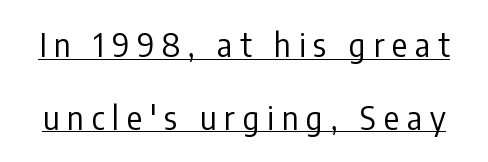
Q: Is the text bold? A: No.
Q: Is the text italic (slanted)? A: No, it is upright.
Q: Is the typeface a serif or a sans-serif typeface? A: Sans-serif.
Q: Is the text underlined? A: Yes.
Q: Is the spacing between letters normal or unusually wide? A: Unusually wide.
Q: Is the spacing between lines tight, normal or loose? A: Loose.
Q: Width (condensed, normal, or wide)? A: Condensed.
Q: Stroke contrast? A: Low.
Q: x-height? A: Medium.
Q: Monospaced? A: No.
